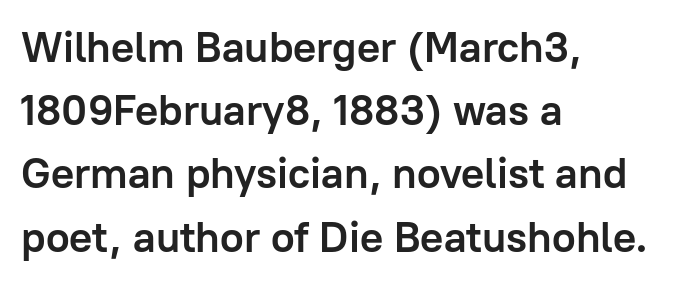
The image shows 43 px semibold sans-serif type, upright; set left-aligned, normal line spacing (1.47x), normal letter spacing, not underlined; low stroke contrast and a medium x-height.
